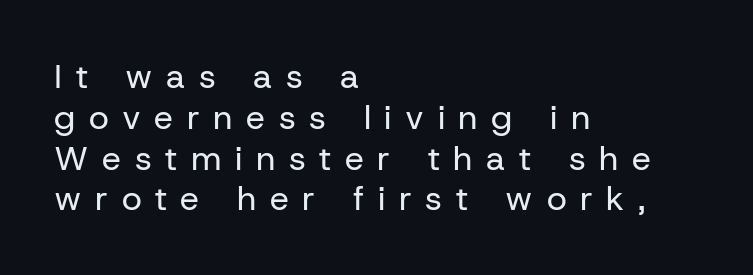
The image shows 34 px regular-weight sans-serif type, upright; set left-aligned, line spacing 1.2x, unusually wide letter spacing (+0.4 em), not underlined; low stroke contrast and a medium x-height.
